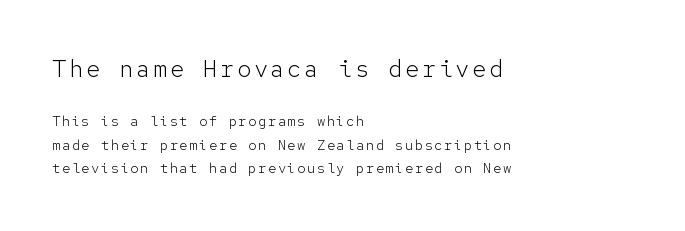
{"italic": "no", "bold": "no", "underline": "no", "align": "left", "line_spacing": "normal", "line_spacing_ratio": 1.67, "larger_block": "first", "size_ratio": 1.71, "glyph_px": 24}
